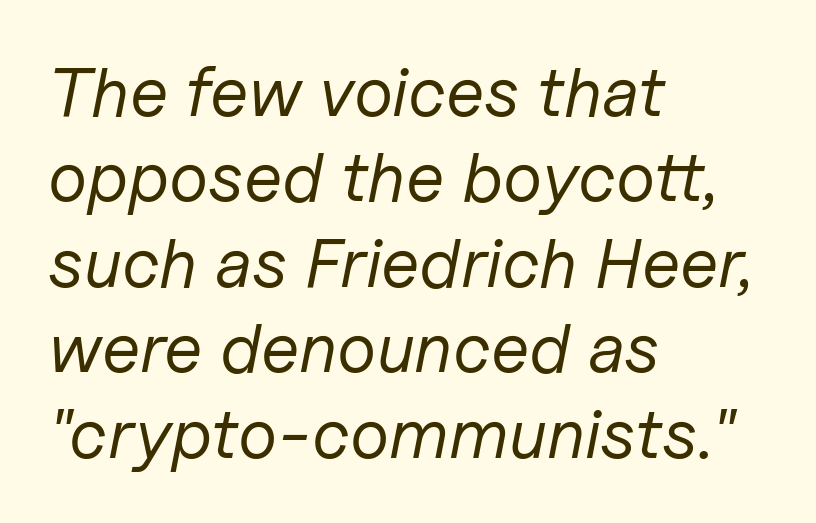
{"italic": "yes", "lean": "right", "slant_degrees": 11, "bold": "no", "weight": "regular", "width": "normal", "stroke_contrast": "low", "x_height": "medium", "monospaced": "no", "underline": "no", "align": "left", "line_spacing_ratio": 1.22, "letter_spacing": "normal", "letter_spacing_em": 0.0, "glyph_px": 70}
